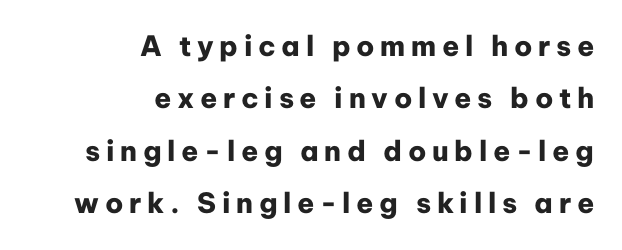
The image shows 28 px heavy sans-serif type, upright; set right-aligned, line spacing 1.87x, unusually wide letter spacing (+0.2 em), not underlined; low stroke contrast and a medium x-height.
